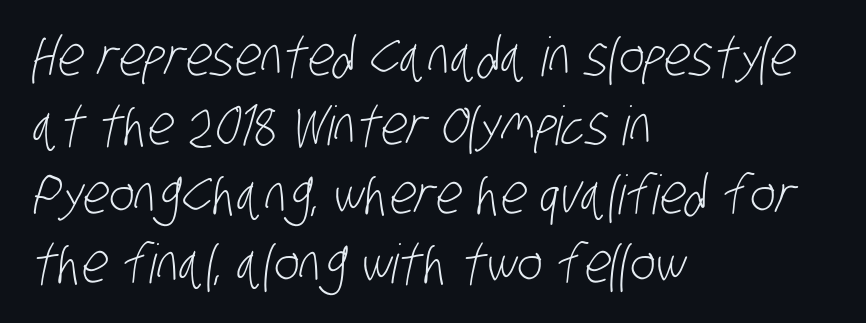
Layout note: lines flush left. Do the characters align in a grid? No, the font is proportional. The passage shown is not underscored anywhere. Standard letterfit; no display-style spreading of the glyphs. The lines sit at an ordinary, default distance from one another.
